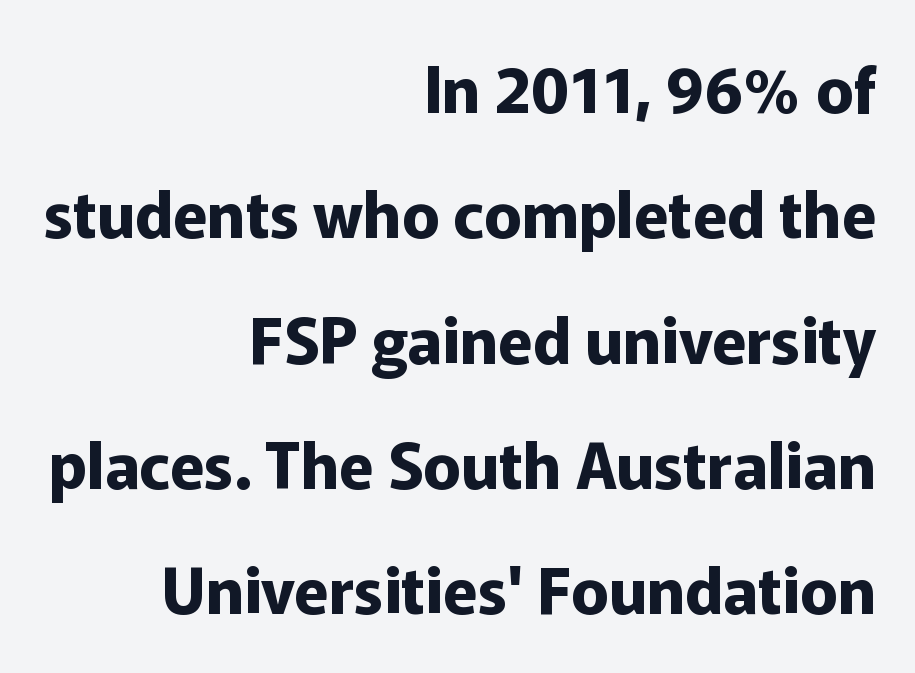
Varying glyph widths throughout — classic text-font behaviour. A roman cut, with each character standing at attention. Descenders hang freely into open space. Its strokes are broad and dark, the hallmark of bold type. You can tell from the bare stems that sans-serif type was used.
